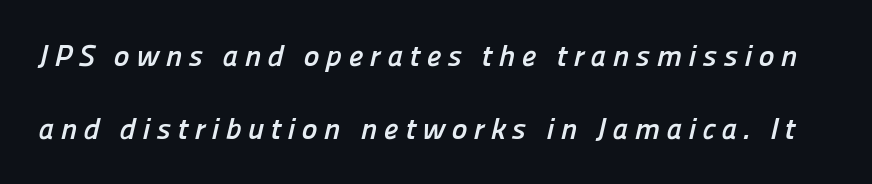
The image shows 30 px semibold sans-serif type; set loose line spacing (2.42x), unusually wide letter spacing (+0.21 em), not underlined; low stroke contrast and a medium x-height.
